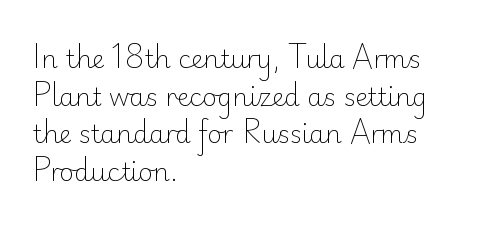
The face used here is rendered with its standard letterfit. Just letters on the line, the space beneath them empty. Caption: face not bold, strokes unweighted. Line spacing here is normal.
